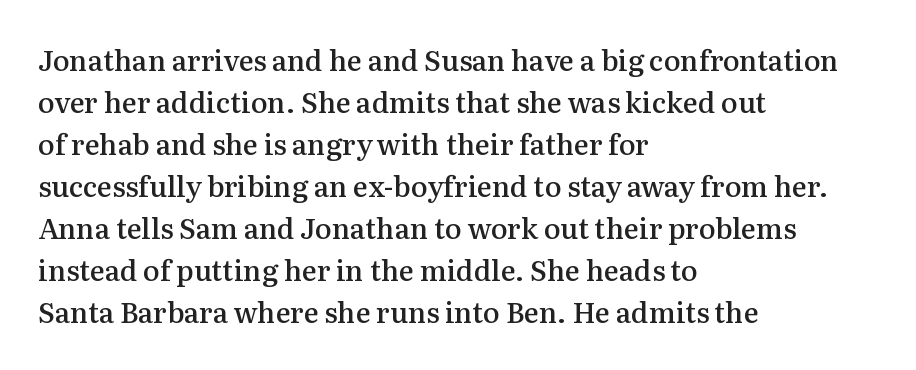
If you drew a line through each stem, it would be perfectly vertical. Horizontally, the lines are justified to the leading edge only. Honestly, the letter spacing is just normal — you wouldn't notice it. The typeface chosen for these lines features serifs. The vertical gap from one line to the next is medium.
